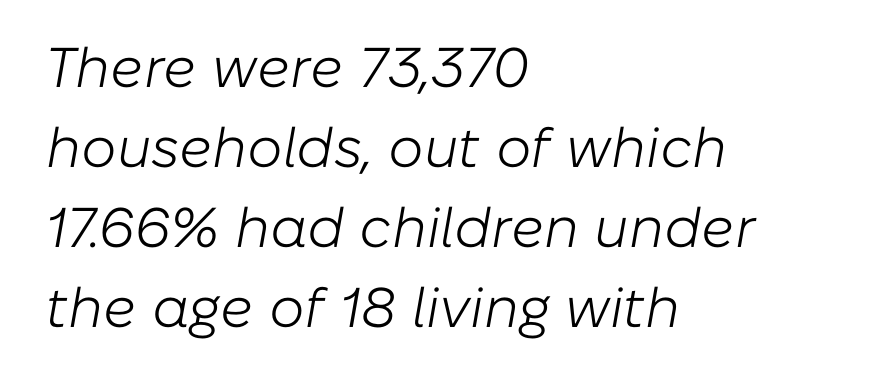
Q: Is the text bold? A: No.
Q: Is the text italic (slanted)? A: Yes, it leans right by about 10 degrees.
Q: Is the text underlined? A: No.
Q: How is the paragraph aligned? A: Left-aligned.
Q: Is the spacing between letters normal or unusually wide? A: Normal.
Q: Is the spacing between lines tight, normal or loose? A: Normal.
Q: Width (condensed, normal, or wide)? A: Normal.
Q: Stroke contrast? A: Low.
Q: x-height? A: Medium.
Q: Monospaced? A: No.
